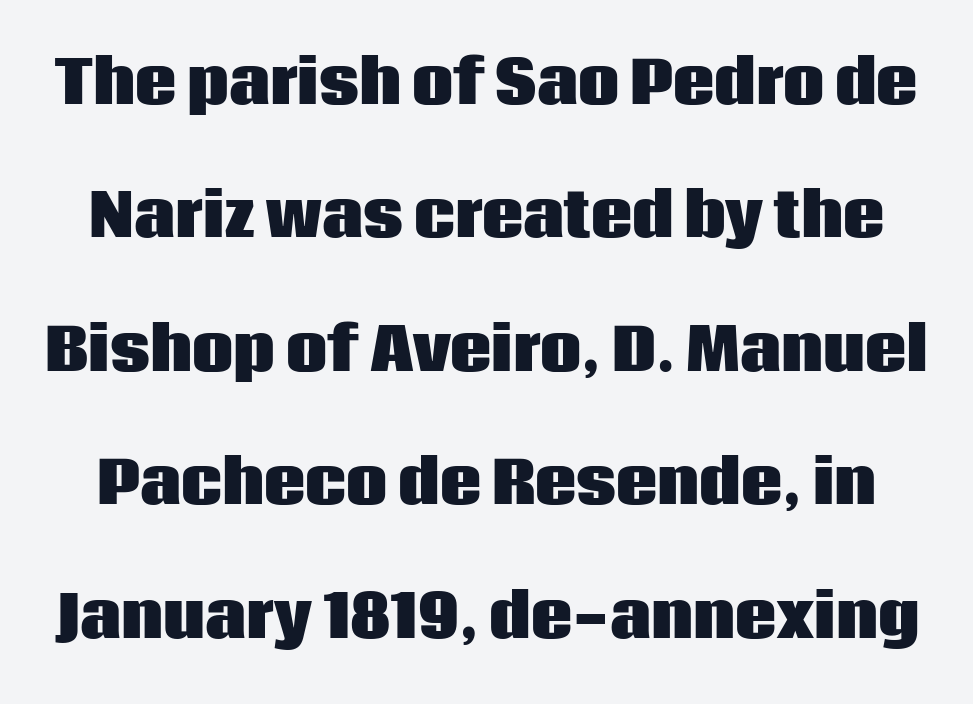
Pretty heavy lettering here — definitely bold. Posture: straight, roman, zero tilt. Unlike a traditional serif, this face leaves its strokes unadorned. Descender tails drop into unmarked territory.
